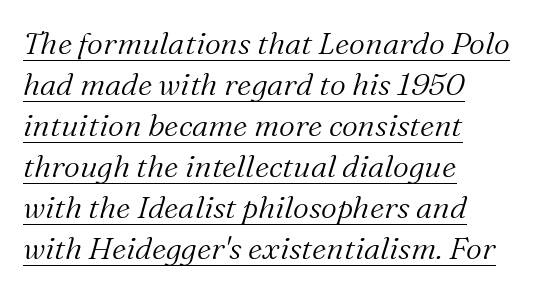
The image shows 31 px light serif type, italic (leaning right); set left-aligned, normal line spacing (1.32x), normal letter spacing, underlined; medium stroke contrast and a medium x-height.
